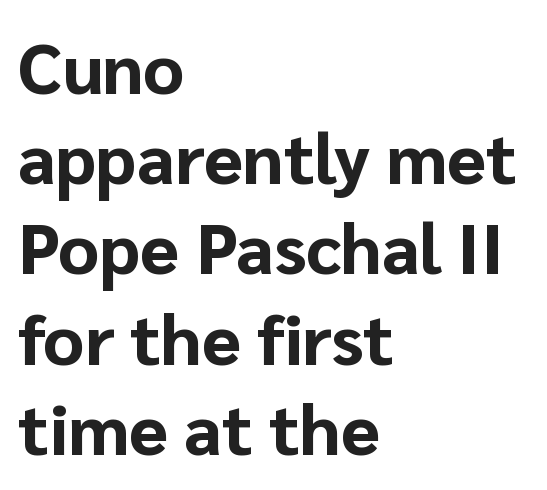
Nobody touched the tracking dial on this one. The axis of the letterforms is exactly vertical. Line starts are locked; line ends wander. Typographic density is high because the face is bold. The designer left line spacing at the default.
